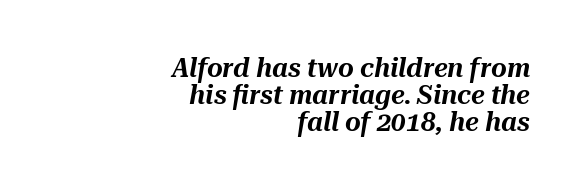
Just letters on the line, the space beneath them empty. Rows of type sit shoulder to shoulder in the vertical direction. Leftover space on each line is placed entirely before the opening word. Quick note: italic. The letterforms sit shoulder to shoulder at normal distance.
